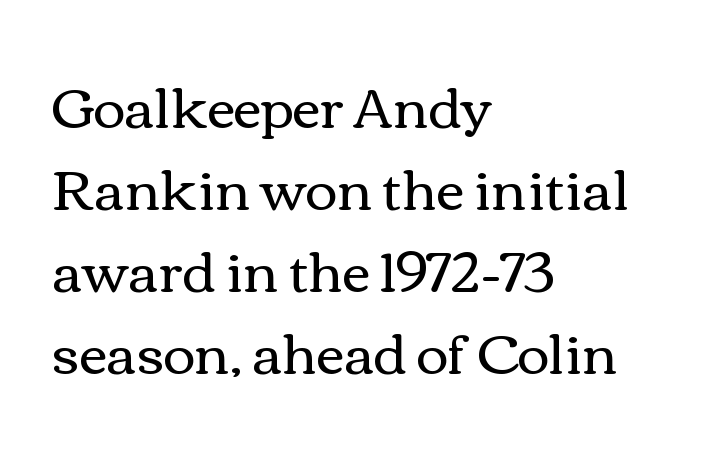
The image shows 55 px regular-weight, wide type, upright; set left-aligned, normal line spacing (1.49x), normal letter spacing, not underlined; a medium x-height.
